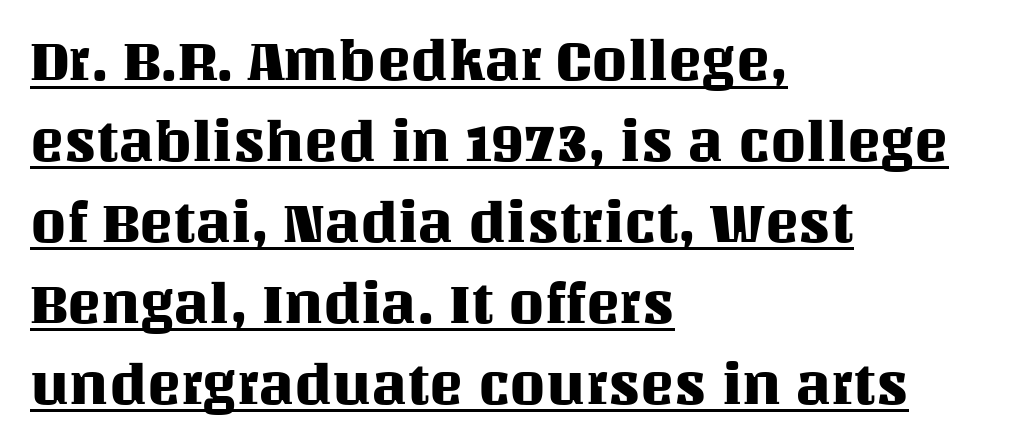
Each line of the rendering has a horizontal stroke beneath the glyphs. Horizontally, the lines are justified to the leading edge only. Each word holds together tightly as a unit, with standard inter-letter gaps. This sample keeps an unexceptional amount of space between lines. Do the letters lean? They stand straight. Looks like regular typesetting: each glyph gets only the width it needs.
